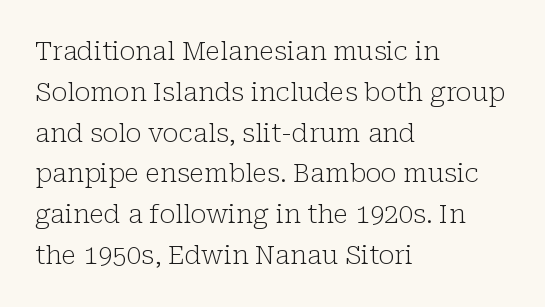
The gap between lines stays unmarked. No extra tracking has been applied to these lines. Does the leading feel generous? No, just average. Short and long lines alike share a common starting point at left.
